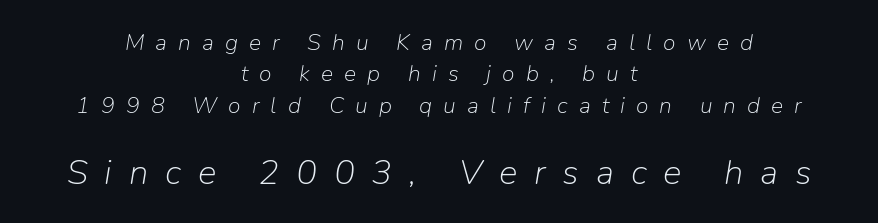
The image shows 35 px light type, italic (leaning right); set centered, normal line spacing (1.36x), unusually wide letter spacing (+0.48 em), not underlined; the second (bottom) block is 1.52x larger; low stroke contrast and a medium x-height.
